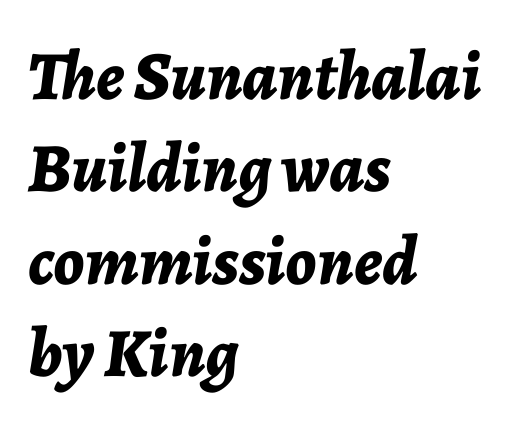
Q: Is the text bold? A: Yes.
Q: Is the text italic (slanted)? A: Yes, it leans right by about 7 degrees.
Q: Is the text underlined? A: No.
Q: How is the paragraph aligned? A: Left-aligned.
Q: Is the spacing between letters normal or unusually wide? A: Normal.
Q: Is the spacing between lines tight, normal or loose? A: Normal.
Q: Width (condensed, normal, or wide)? A: Normal.
Q: Stroke contrast? A: Low.
Q: x-height? A: Medium.
Q: Monospaced? A: No.
